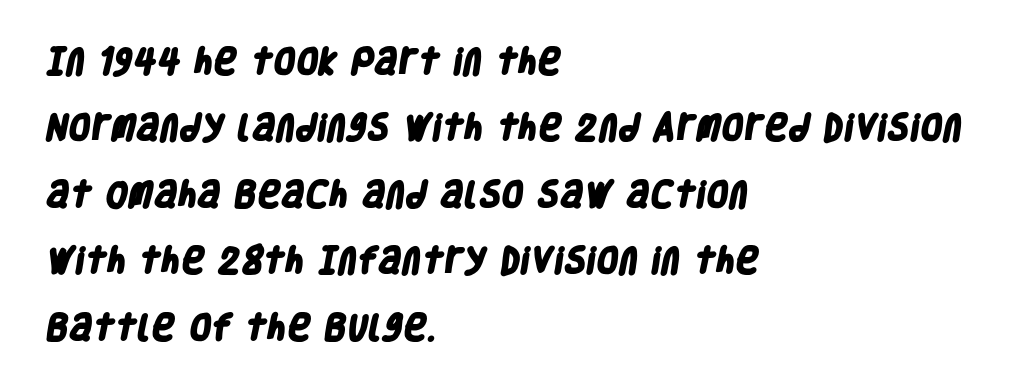
Q: Is the text bold? A: Yes.
Q: Is the typeface a serif or a sans-serif typeface? A: Sans-serif.
Q: Is the text underlined? A: No.
Q: How is the paragraph aligned? A: Left-aligned.
Q: Is the spacing between letters normal or unusually wide? A: Normal.
Q: Is the spacing between lines tight, normal or loose? A: Loose.
Q: Width (condensed, normal, or wide)? A: Condensed.
Q: Stroke contrast? A: Low.
Q: x-height? A: Large.
Q: Monospaced? A: No.
